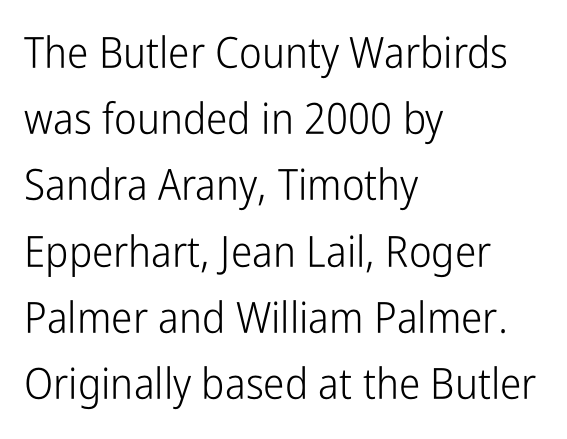
The image shows 43 px light, condensed sans-serif type, upright; set left-aligned, normal line spacing (1.54x), normal letter spacing, not underlined; low stroke contrast and a medium x-height.
